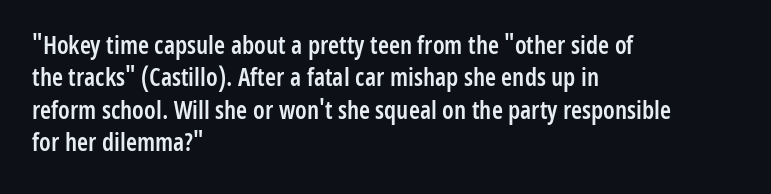
The type is set solid horizontally, with unmodified tracking. Check the space under the baseline: it is left empty. In terms of weight, the rendering is demibold, just under bold. This is the regular roman posture of the typeface.
